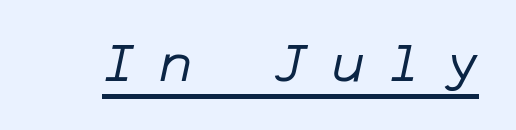
Q: Is the text bold? A: No.
Q: Is the text italic (slanted)? A: Yes, it leans right by about 12 degrees.
Q: Is the text underlined? A: Yes.
Q: Is the spacing between letters normal or unusually wide? A: Unusually wide.
Q: Width (condensed, normal, or wide)? A: Normal.
Q: Stroke contrast? A: Low.
Q: x-height? A: Medium.
Q: Monospaced? A: Yes.
